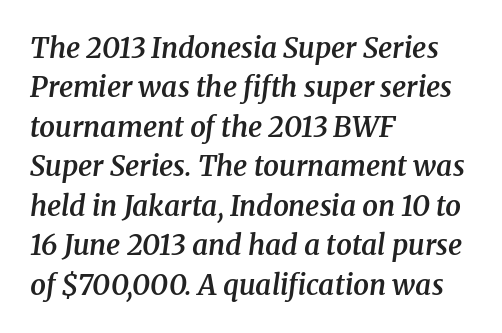
These words are printed semibold, heavier than regular yet not bold. Are there feet on the stems? There are — it's a serif. One glance says typical: line gaps are just what's usual. Spacing verdict: proportional, widths tailored to each character.
